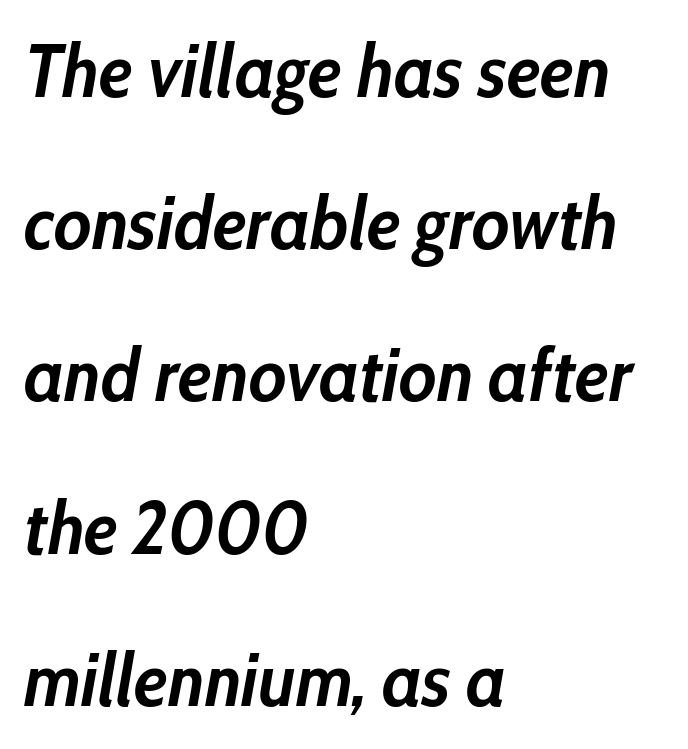
{"italic": "yes", "lean": "right", "slant_degrees": 10, "bold": "yes", "weight": "semibold", "width": "condensed", "stroke_contrast": "low", "x_height": "medium", "monospaced": "no", "underline": "no", "align": "left", "line_spacing": "loose", "line_spacing_ratio": 2.03, "letter_spacing": "normal", "letter_spacing_em": 0.0, "glyph_px": 75}
